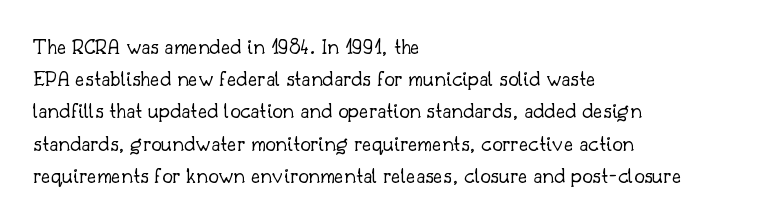
The image shows 23 px text type, upright; set left-aligned, normal line spacing (1.4x), normal letter spacing, not underlined.
